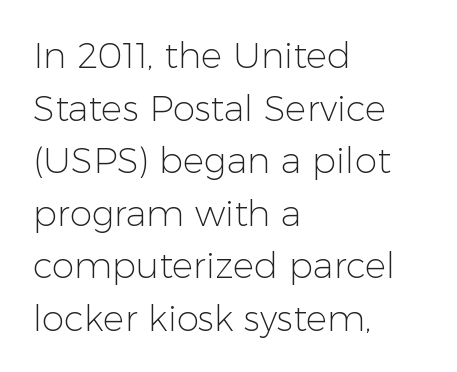
Nope, not italic — everything's standing straight. Spacing between characters is what you'd get straight out of the box. Spacing verdict: proportional, widths tailored to each character. Rows of type keep a routine distance in the vertical direction.
